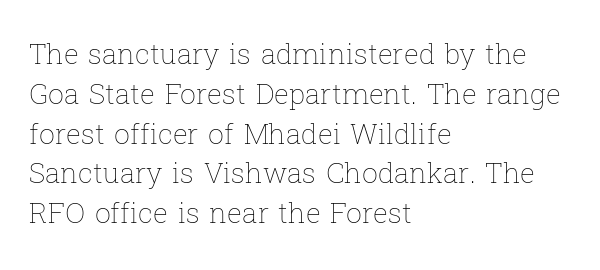
Nope, not italic — everything's standing straight. Plain, unruled lines of type. Stems here are at most as thick as an everyday book face. The tracking reads as untouched default to a designer's eye. Here the designer chose a conventional face with non-uniform glyph widths. Short and long lines alike share a common starting point at left.
